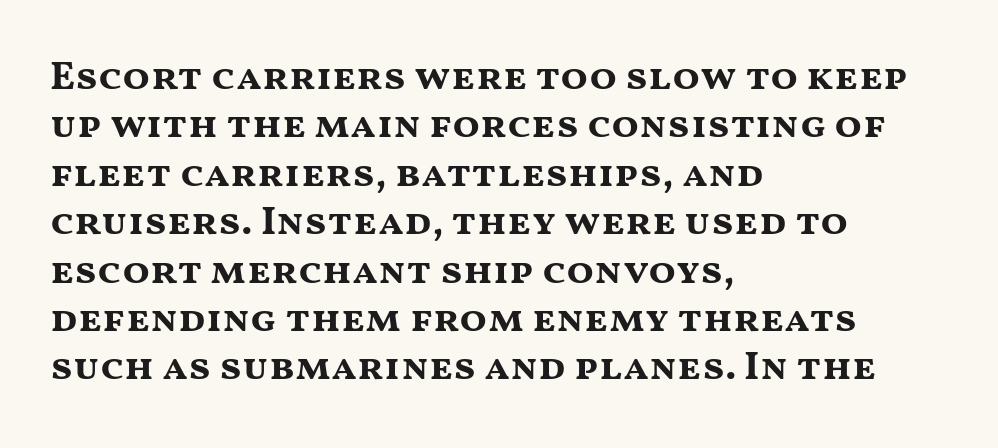
Is this a fixed-width face? No — the glyphs have proportional, varying widths. A student would call this left alignment; a typographer would say flush left, rag right. This sample uses plain, unmodified letter spacing. The text was rendered using a sans face with plain stroke endings. Heft: maximum for text — a bold. The specimen omits any rule beneath the text block's lines.
